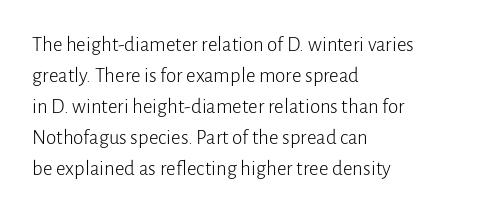
{"italic": "no", "bold": "no", "underline": "no", "align": "left", "line_spacing": "normal", "line_spacing_ratio": 1.48, "letter_spacing": "normal", "letter_spacing_em": 0.0, "glyph_px": 21}
